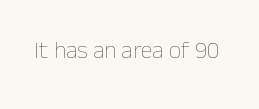
{"italic": "no", "bold": "no", "underline": "no", "letter_spacing": "normal", "letter_spacing_em": 0.0, "glyph_px": 24}
